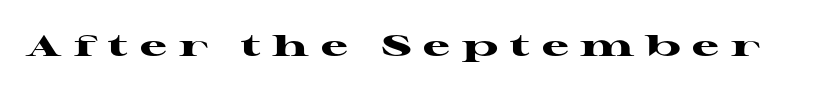
{"serif": "yes", "italic": "no", "bold": "yes", "weight": "heavy", "width": "wide", "stroke_contrast": "high", "x_height": "medium", "monospaced": "no", "underline": "no", "letter_spacing": "wide", "letter_spacing_em": 0.4, "glyph_px": 30}
